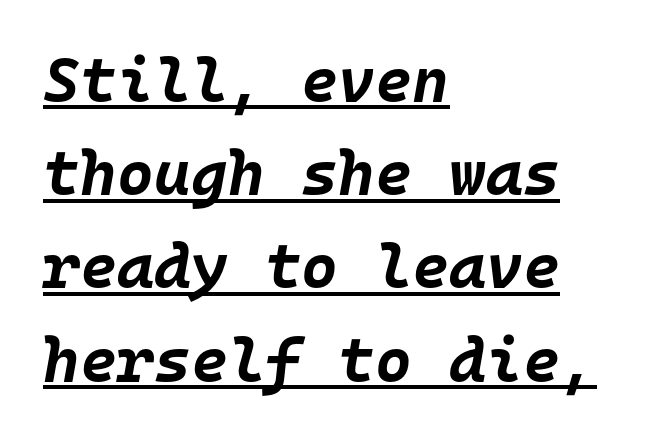
The image shows 63 px bold type, italic (leaning right), monospaced; set left-aligned, normal line spacing (1.48x), normal letter spacing, underlined; low stroke contrast and a large x-height.
